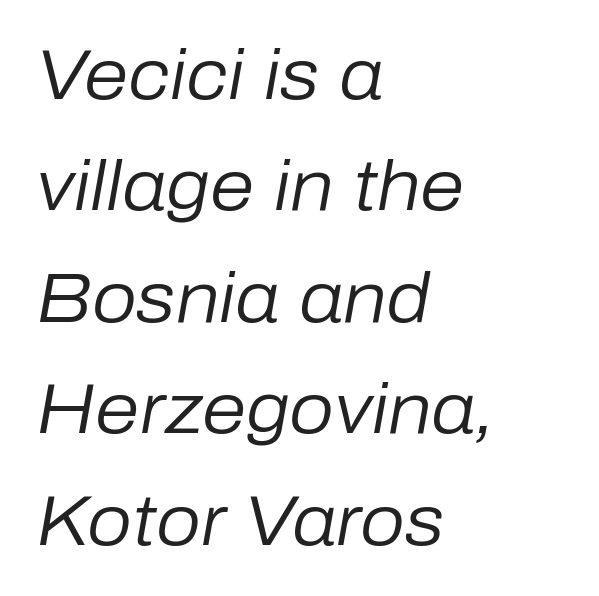
{"italic": "yes", "lean": "right", "slant_degrees": 10, "bold": "no", "weight": "regular", "width": "normal", "stroke_contrast": "low", "x_height": "medium", "monospaced": "no", "underline": "no", "align": "left", "line_spacing": "normal", "line_spacing_ratio": 1.57, "letter_spacing": "normal", "letter_spacing_em": 0.0, "glyph_px": 71}
